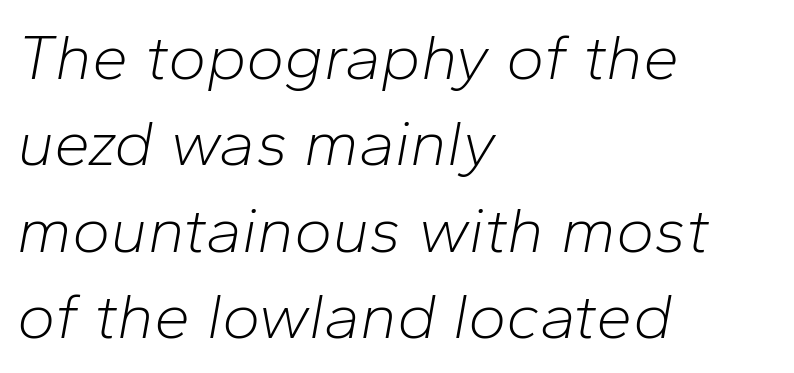
The image shows 65 px light type, italic (leaning right); set left-aligned, normal line spacing (1.33x), normal letter spacing, not underlined; low stroke contrast and a medium x-height.
